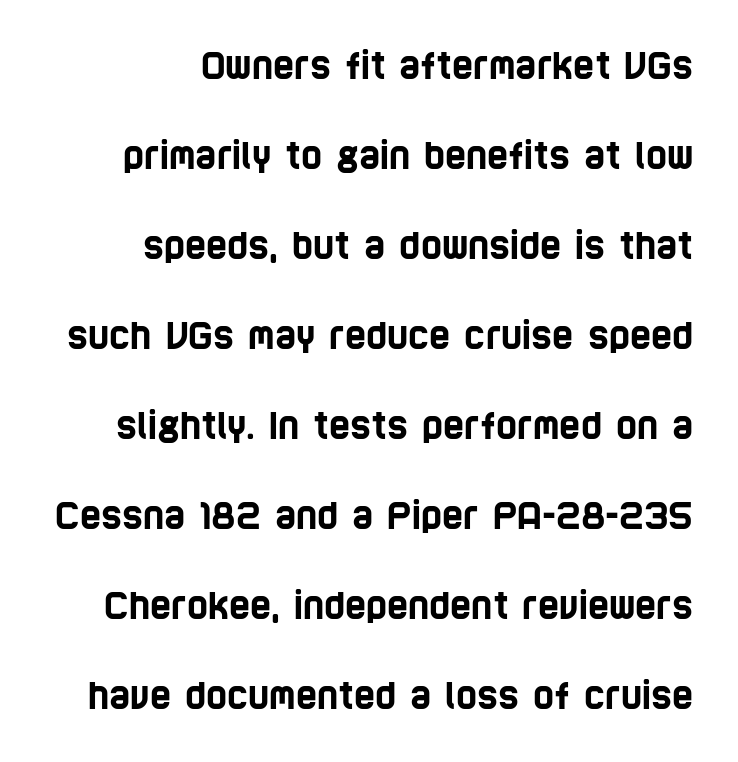
The image shows 36 px condensed sans-serif type; set right-aligned, loose line spacing (2.5x), normal letter spacing, not underlined; low stroke contrast and a large x-height.
